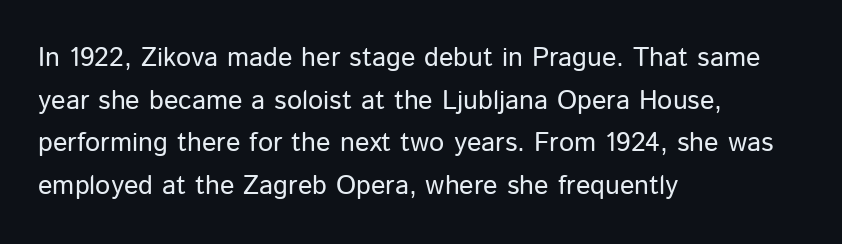
The image shows 27 px text type, upright; set left-aligned, normal line spacing (1.58x), normal letter spacing, not underlined.
